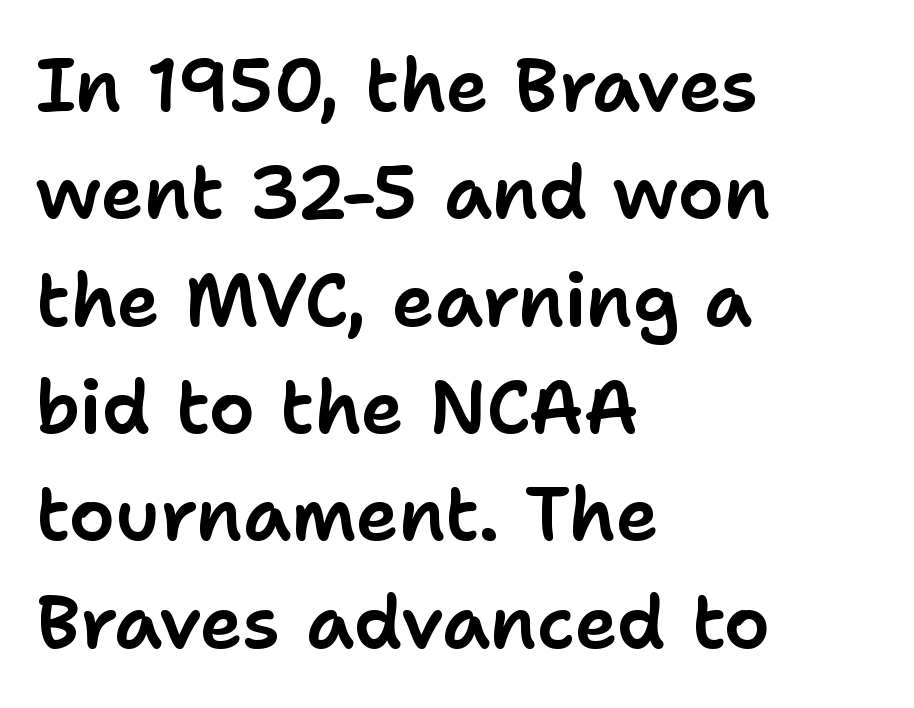
Q: Is the text italic (slanted)? A: No, it is upright.
Q: Is the typeface a serif or a sans-serif typeface? A: Sans-serif.
Q: Is the text underlined? A: No.
Q: How is the paragraph aligned? A: Left-aligned.
Q: Is the spacing between letters normal or unusually wide? A: Normal.
Q: Is the spacing between lines tight, normal or loose? A: Normal.
Q: Width (condensed, normal, or wide)? A: Normal.
Q: Stroke contrast? A: Low.
Q: x-height? A: Medium.
Q: Monospaced? A: No.
